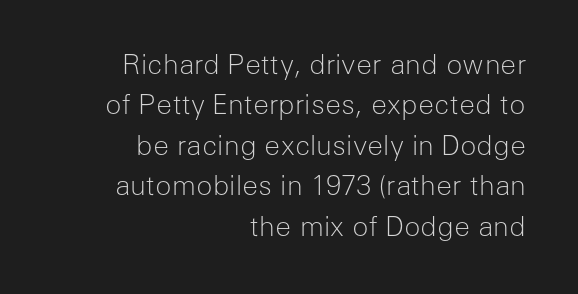
{"italic": "no", "bold": "no", "underline": "no", "align": "right", "line_spacing": "normal", "line_spacing_ratio": 1.5, "letter_spacing": "normal", "letter_spacing_em": 0.0, "glyph_px": 27}
